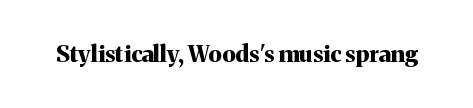
Q: Is the text bold? A: Yes.
Q: Is the text italic (slanted)? A: No, it is upright.
Q: Is the text underlined? A: No.
Q: Is the spacing between letters normal or unusually wide? A: Normal.
